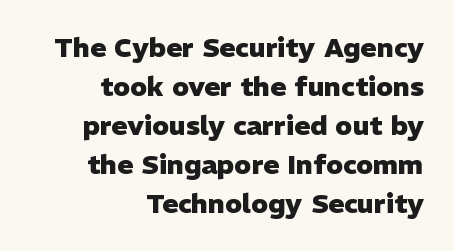
Q: Is the text bold? A: Yes.
Q: Is the text italic (slanted)? A: No, it is upright.
Q: Is the text underlined? A: No.
Q: How is the paragraph aligned? A: Right-aligned.
Q: Is the spacing between letters normal or unusually wide? A: Normal.
Q: Is the spacing between lines tight, normal or loose? A: Normal.
